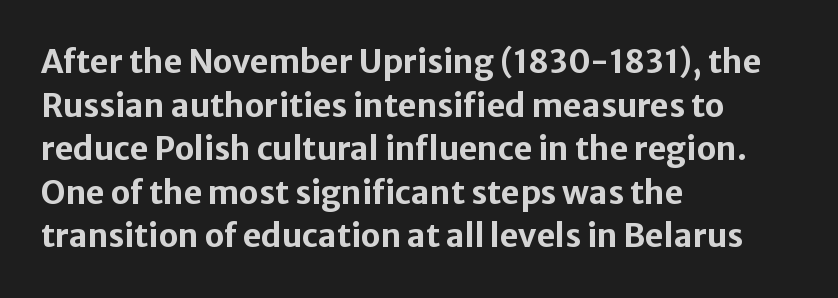
The image shows 32 px bold sans-serif type, upright; set left-aligned, normal line spacing (1.36x), normal letter spacing, not underlined; low stroke contrast and a medium x-height.
